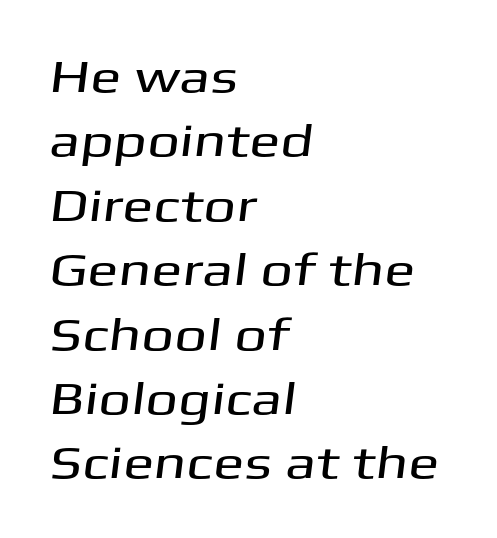
{"serif": "no", "width": "wide", "stroke_contrast": "medium", "x_height": "medium", "monospaced": "no", "underline": "no", "align": "left", "line_spacing": "normal", "line_spacing_ratio": 1.4, "letter_spacing": "normal", "letter_spacing_em": 0.0, "glyph_px": 46}
